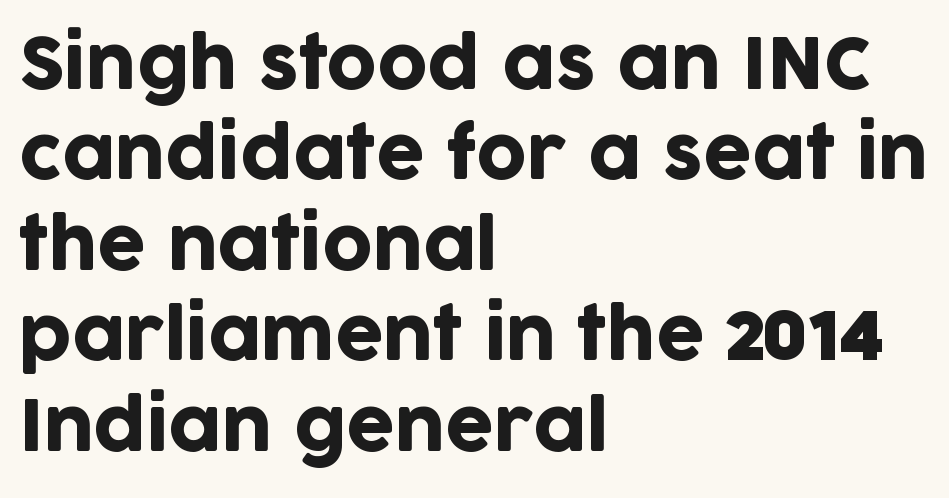
The image shows 69 px sans-serif type, upright; set left-aligned, normal line spacing (1.31x), normal letter spacing, not underlined; low stroke contrast and a large x-height.
